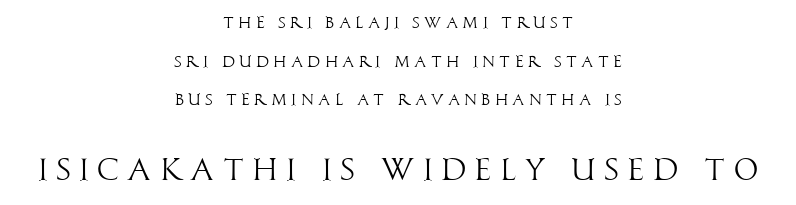
The image shows 31 px light, condensed sans-serif type, upright; set centered, loose line spacing (2.41x), unusually wide letter spacing (+0.27 em), not underlined; the second (bottom) block is 1.94x larger; high stroke contrast and a large x-height.
